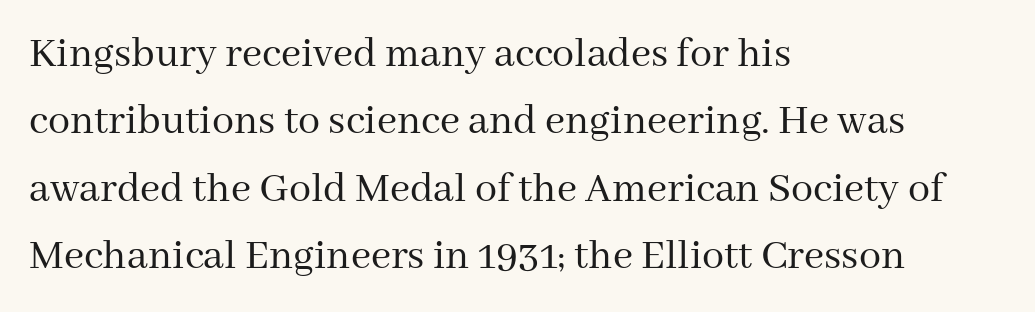
The image shows 44 px regular-weight serif type, upright; set left-aligned, normal line spacing (1.53x), normal letter spacing, not underlined; medium stroke contrast and a medium x-height.
